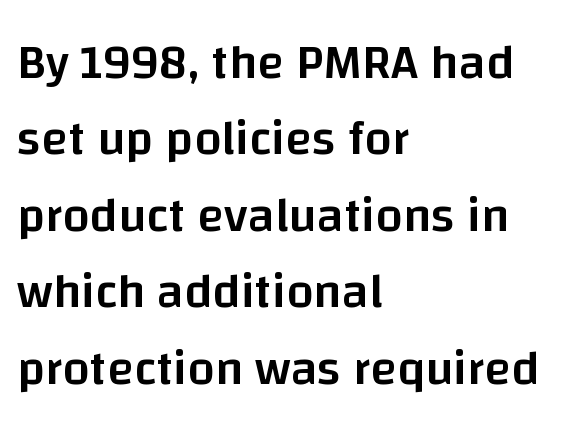
Whoever set this chose a conventional vertical rhythm. The ragged edge is on the right, which tells us the setting is flush left. Do the characters align in a grid? No, the font is proportional. The font family rendered here belongs to the sans-serif group.
